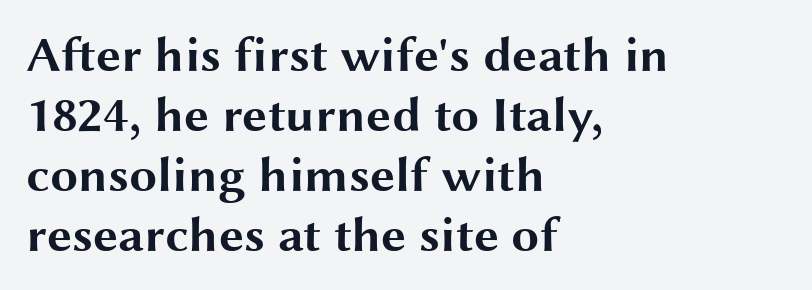
Q: Is the text bold? A: Yes.
Q: Is the text italic (slanted)? A: No, it is upright.
Q: Is the typeface a serif or a sans-serif typeface? A: Sans-serif.
Q: Is the text underlined? A: No.
Q: How is the paragraph aligned? A: Left-aligned.
Q: Is the spacing between letters normal or unusually wide? A: Normal.
Q: Width (condensed, normal, or wide)? A: Wide.
Q: Stroke contrast? A: Medium.
Q: x-height? A: Medium.
Q: Monospaced? A: No.
